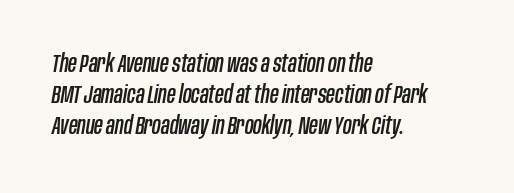
The passage shown has conventional tracking throughout. This sample is left-justified, so line endings fall wherever the words run out. The lines sit at an ordinary, default distance from one another. Check the space under the baseline: it is left empty. In terms of posture, this sample is oblique.
